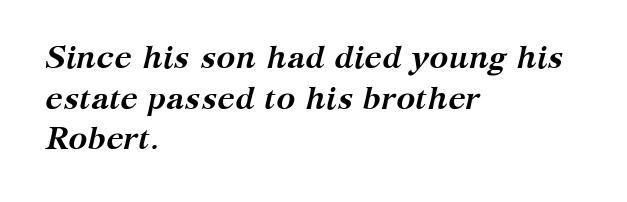
Q: Is the text bold? A: Yes.
Q: Is the text italic (slanted)? A: Yes, it leans right by about 12 degrees.
Q: Is the typeface a serif or a sans-serif typeface? A: Serif.
Q: Is the text underlined? A: No.
Q: How is the paragraph aligned? A: Left-aligned.
Q: Is the spacing between letters normal or unusually wide? A: Normal.
Q: Is the spacing between lines tight, normal or loose? A: Normal.
Q: Width (condensed, normal, or wide)? A: Normal.
Q: Stroke contrast? A: Medium.
Q: x-height? A: Medium.
Q: Monospaced? A: No.
